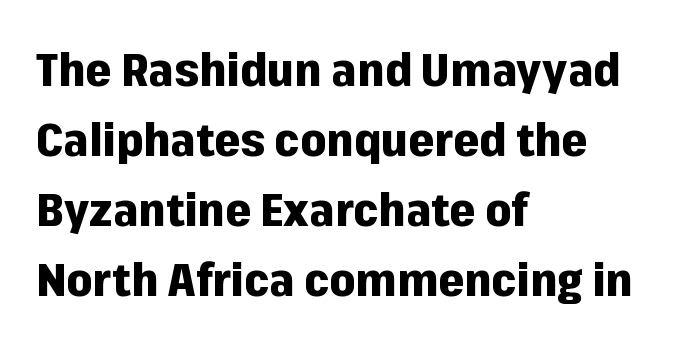
The image shows 46 px heavy sans-serif type, upright; set left-aligned, normal line spacing (1.52x), normal letter spacing, not underlined; low stroke contrast and a medium x-height.
